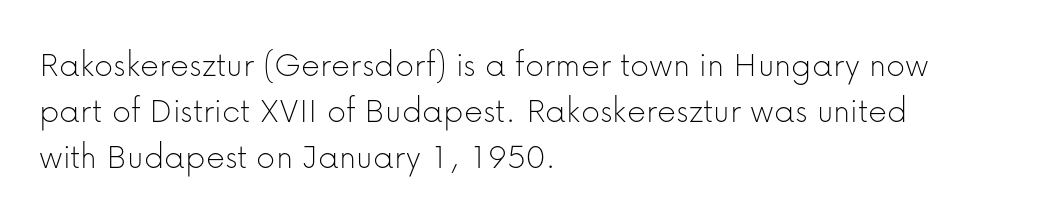
Summary of weight: not heavy and not bold. Each letter keeps its own natural width here, so spacing adapts to shape. Visually the block forms a straight wall on the left and a jagged coastline on the right. You can tell from the bare stems that sans-serif type was used. Nobody drew a line under any word here.
